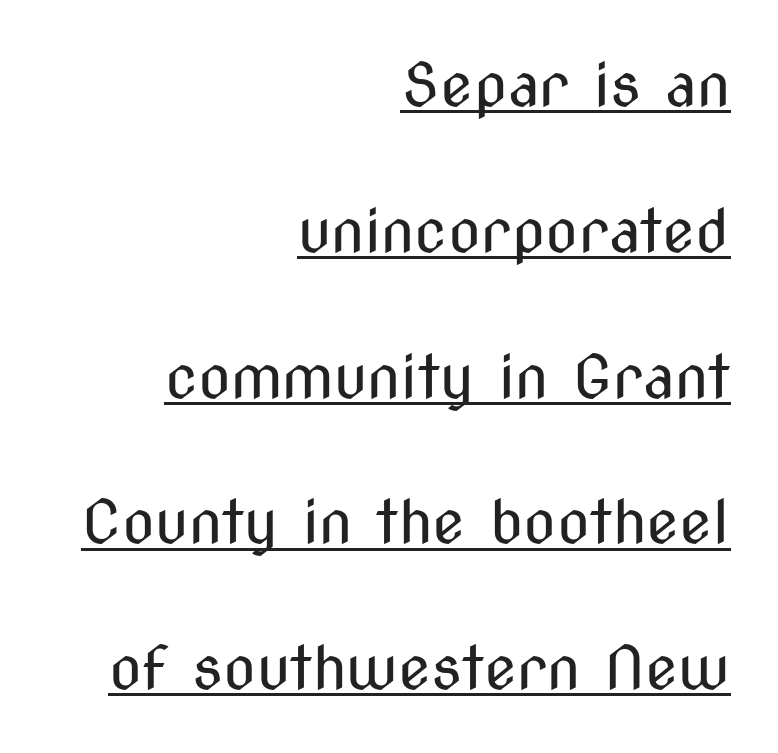
{"serif": "no", "italic": "no", "bold": "no", "weight": "regular", "width": "condensed", "stroke_contrast": "medium", "x_height": "medium", "monospaced": "no", "underline": "yes", "align": "right", "line_spacing": "loose", "line_spacing_ratio": 2.43, "letter_spacing": "normal", "letter_spacing_em": 0.0, "glyph_px": 60}
